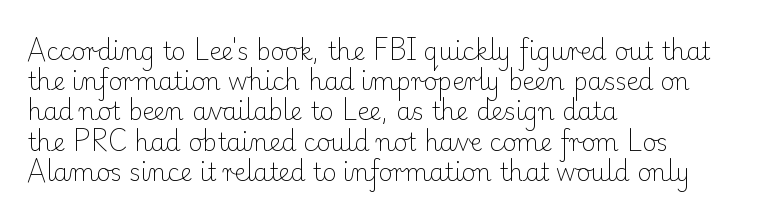
The weight would be labelled regular, book, light, or lighter still. Every stem runs plumb, perpendicular to the baseline. Descender tails drop into unmarked territory. One glance says typical: line gaps are just what's usual.
